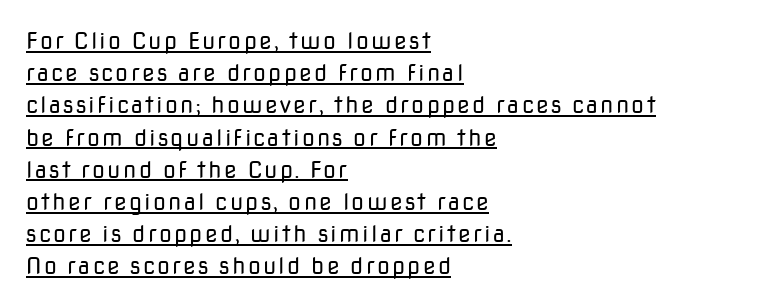
Q: Is the text bold? A: No.
Q: Is the text italic (slanted)? A: No, it is upright.
Q: Is the text underlined? A: Yes.
Q: How is the paragraph aligned? A: Left-aligned.
Q: Is the spacing between lines tight, normal or loose? A: Normal.
